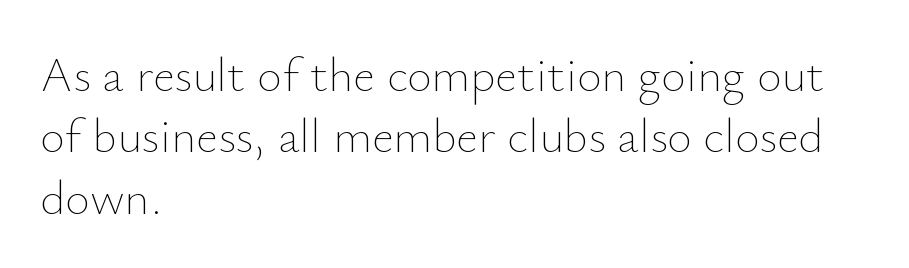
The image shows 48 px thin type, upright; set left-aligned, normal line spacing (1.28x), normal letter spacing, not underlined; low stroke contrast and a small x-height.
